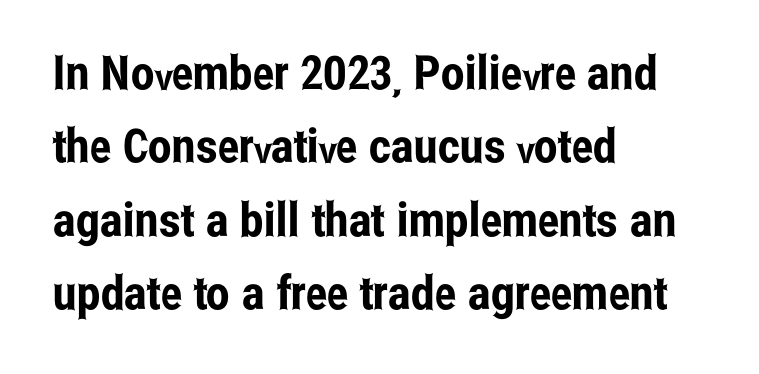
Q: Is the text italic (slanted)? A: No, it is upright.
Q: Is the typeface a serif or a sans-serif typeface? A: Sans-serif.
Q: Is the text underlined? A: No.
Q: How is the paragraph aligned? A: Left-aligned.
Q: Is the spacing between letters normal or unusually wide? A: Normal.
Q: Is the spacing between lines tight, normal or loose? A: Normal.
Q: Width (condensed, normal, or wide)? A: Condensed.
Q: Stroke contrast? A: Low.
Q: x-height? A: Medium.
Q: Monospaced? A: No.
